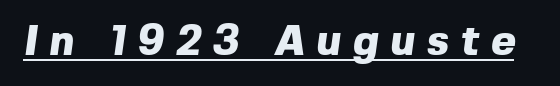
{"serif": "no", "bold": "yes", "weight": "heavy", "width": "normal", "x_height": "medium", "monospaced": "no", "underline": "yes", "letter_spacing": "wide", "letter_spacing_em": 0.28, "glyph_px": 42}
